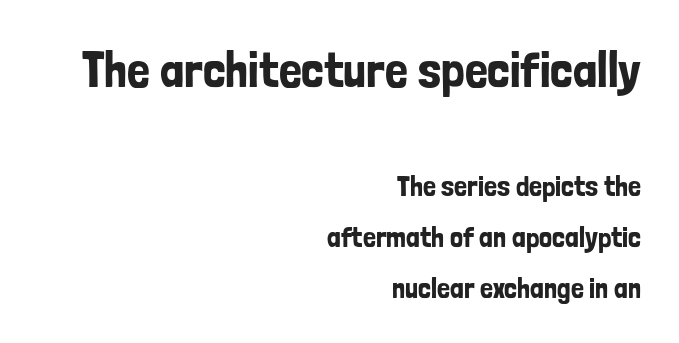
{"serif": "no", "italic": "no", "width": "condensed", "stroke_contrast": "low", "x_height": "medium", "monospaced": "no", "underline": "no", "align": "right", "line_spacing_ratio": 1.75, "letter_spacing": "normal", "letter_spacing_em": 0.0, "larger_block": "first", "size_ratio": 1.76, "glyph_px": 51}
